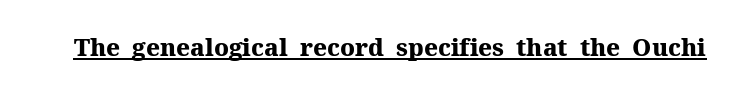
Q: Is the text bold? A: Yes.
Q: Is the text italic (slanted)? A: No, it is upright.
Q: Is the text underlined? A: Yes.
Q: Is the spacing between letters normal or unusually wide? A: Normal.
